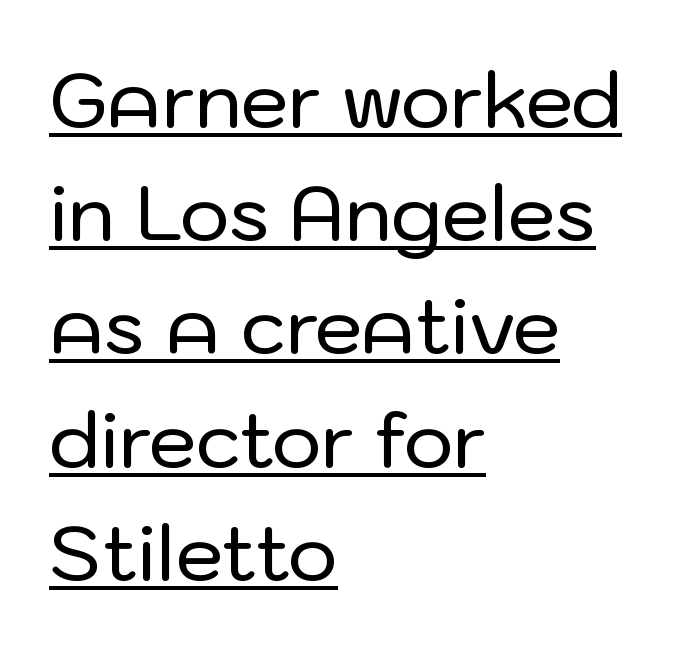
The image shows 76 px sans-serif type, upright; set left-aligned, normal line spacing (1.49x), normal letter spacing, underlined; low stroke contrast and a medium x-height.
